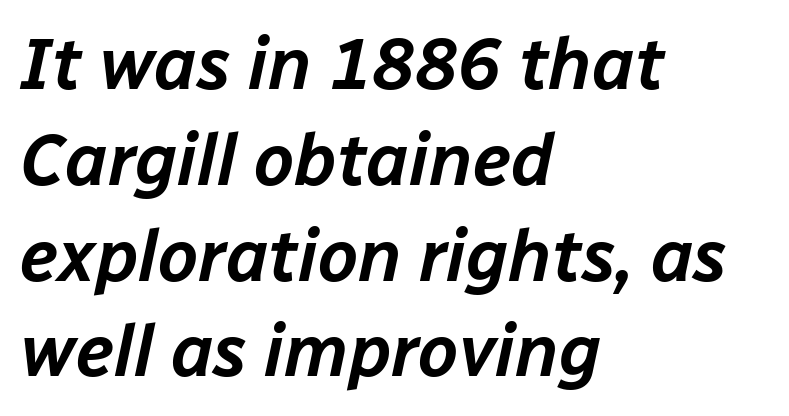
Q: Is the text italic (slanted)? A: Yes, it leans right by about 12 degrees.
Q: Is the text underlined? A: No.
Q: How is the paragraph aligned? A: Left-aligned.
Q: Is the spacing between letters normal or unusually wide? A: Normal.
Q: Is the spacing between lines tight, normal or loose? A: Normal.
Q: Width (condensed, normal, or wide)? A: Normal.
Q: Stroke contrast? A: Low.
Q: x-height? A: Medium.
Q: Monospaced? A: No.
